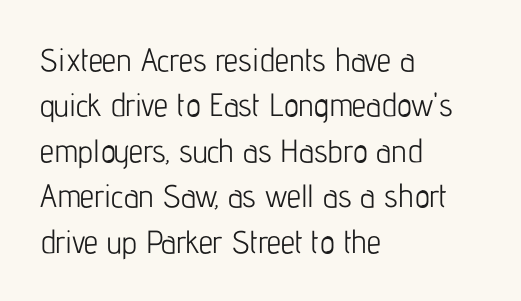
Q: Is the text bold? A: No.
Q: Is the text italic (slanted)? A: No, it is upright.
Q: Is the typeface a serif or a sans-serif typeface? A: Sans-serif.
Q: Is the text underlined? A: No.
Q: How is the paragraph aligned? A: Left-aligned.
Q: Is the spacing between letters normal or unusually wide? A: Normal.
Q: Is the spacing between lines tight, normal or loose? A: Normal.
Q: Width (condensed, normal, or wide)? A: Condensed.
Q: Stroke contrast? A: Low.
Q: x-height? A: Medium.
Q: Monospaced? A: No.
